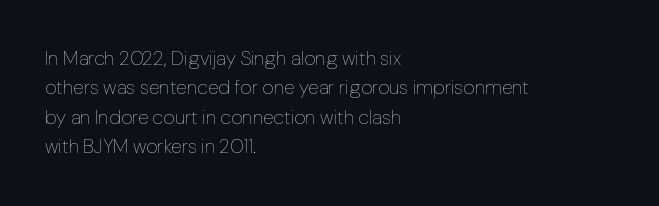
Q: Is the text bold? A: No.
Q: Is the text italic (slanted)? A: No, it is upright.
Q: Is the text underlined? A: No.
Q: How is the paragraph aligned? A: Left-aligned.
Q: Is the spacing between letters normal or unusually wide? A: Normal.
Q: Is the spacing between lines tight, normal or loose? A: Normal.
